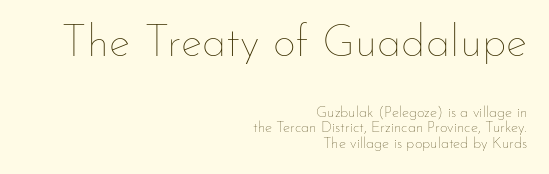
A typesetter would call this proportional, since set widths differ per character. Notice how the passage keeps a crisp vertical edge on the right only. Underlining? Definitely not there. Short note: letters normally spaced. Visually, the top section dominates because its glyphs are scaled up. Characters remain perfectly vertical along every line.
